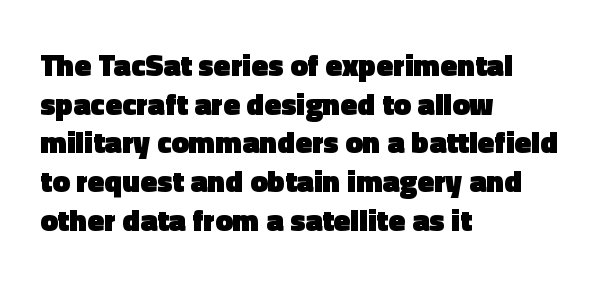
Each letter's strokes conclude bluntly, with no projecting serifs. A full-strength bold gives these letters their thick strokes. The letters stand straight up with perfectly vertical stems. In terms of leading, this rendering sits right in the middle.
